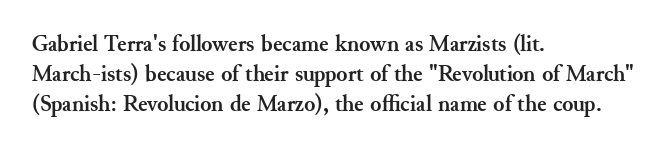
Q: Is the text bold? A: Yes.
Q: Is the text italic (slanted)? A: No, it is upright.
Q: Is the text underlined? A: No.
Q: How is the paragraph aligned? A: Left-aligned.
Q: Is the spacing between letters normal or unusually wide? A: Normal.
Q: Is the spacing between lines tight, normal or loose? A: Normal.
